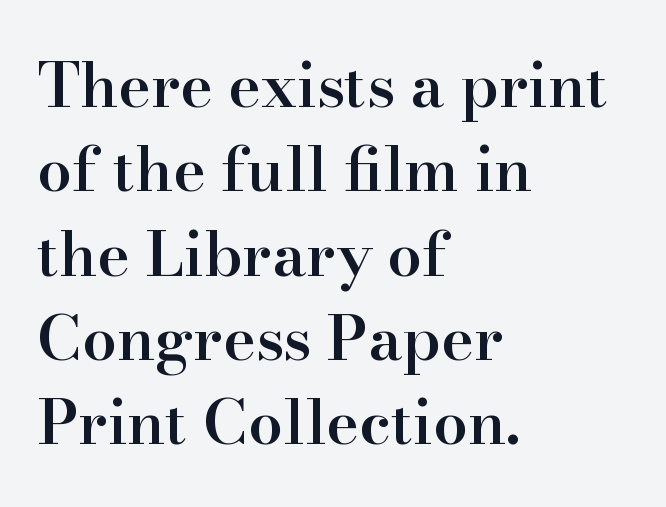
Q: Is the text bold? A: Semi-bold.
Q: Is the text italic (slanted)? A: No, it is upright.
Q: Is the typeface a serif or a sans-serif typeface? A: Serif.
Q: Is the text underlined? A: No.
Q: How is the paragraph aligned? A: Left-aligned.
Q: Is the spacing between letters normal or unusually wide? A: Normal.
Q: Is the spacing between lines tight, normal or loose? A: Normal.
Q: Width (condensed, normal, or wide)? A: Normal.
Q: Stroke contrast? A: High.
Q: x-height? A: Small.
Q: Monospaced? A: No.
